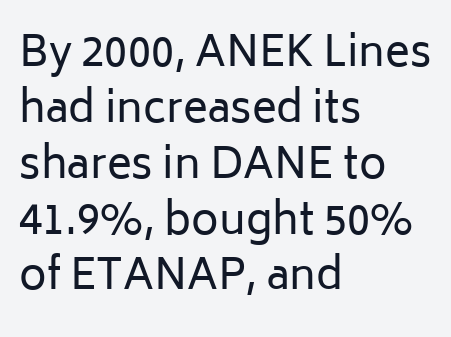
Regarding serifs, this sample does without them. You could not count columns in this text — the font is proportionally spaced. Ordinary non-slanted type is in use. The characters are drawn with everyday or finer stroke widths.
